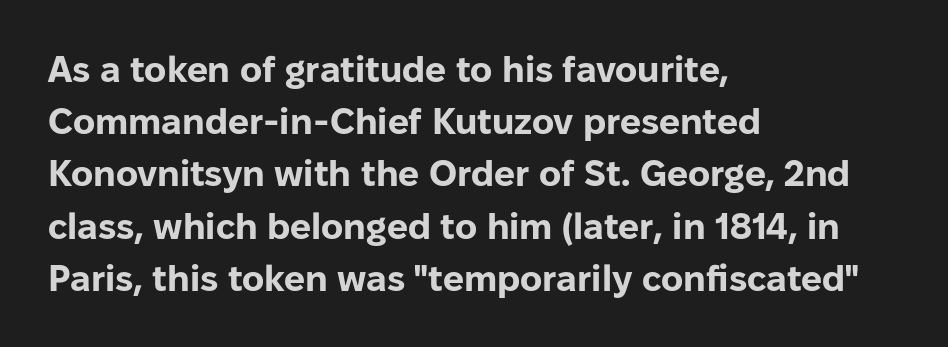
{"serif": "no", "italic": "no", "bold": "yes", "weight": "bold", "width": "normal", "stroke_contrast": "low", "x_height": "medium", "monospaced": "no", "underline": "no", "align": "left", "line_spacing": "normal", "line_spacing_ratio": 1.41, "letter_spacing": "normal", "letter_spacing_em": 0.0, "glyph_px": 37}
